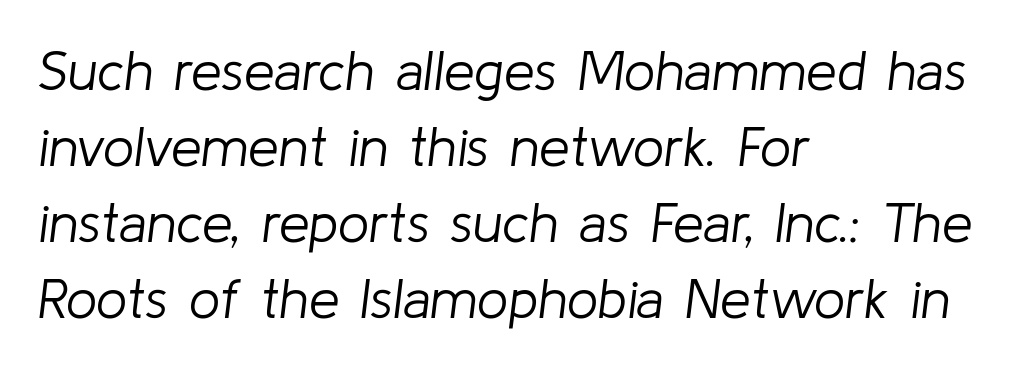
The horizontal fit of the characters is conventional and even. Honestly, there is no underline to notice here at all. The rendering uses a moderate line-height, typical for paragraphs. Posture: slanted.
